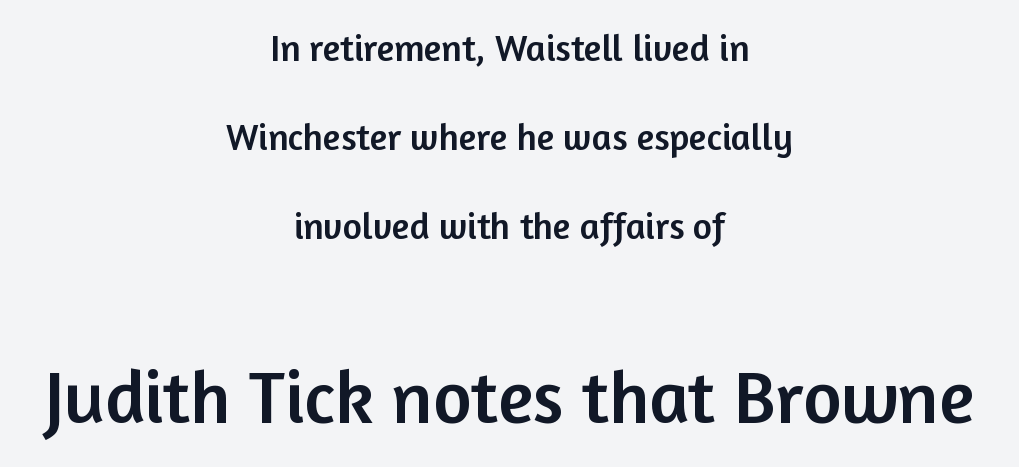
Q: Is the text italic (slanted)? A: No, it is upright.
Q: Is the typeface a serif or a sans-serif typeface? A: Sans-serif.
Q: Is the text underlined? A: No.
Q: How is the paragraph aligned? A: Centered.
Q: Is the spacing between letters normal or unusually wide? A: Normal.
Q: Is the spacing between lines tight, normal or loose? A: Loose.
Q: Which block of text is set in a larger size, the first (top) or the second (bottom)? A: The second (bottom) one.
Q: Width (condensed, normal, or wide)? A: Normal.
Q: Stroke contrast? A: Low.
Q: x-height? A: Medium.
Q: Monospaced? A: No.
